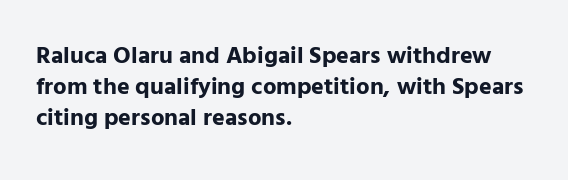
The image shows 24 px bold type, upright; set left-aligned, normal line spacing (1.29x), normal letter spacing, not underlined.
